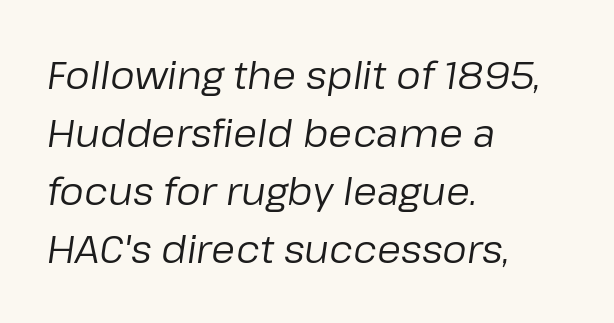
{"italic": "yes", "lean": "right", "slant_degrees": 8, "bold": "no", "weight": "regular", "width": "normal", "stroke_contrast": "low", "x_height": "medium", "monospaced": "no", "underline": "no", "align": "left", "line_spacing": "normal", "line_spacing_ratio": 1.49, "letter_spacing": "normal", "letter_spacing_em": 0.0, "glyph_px": 39}
